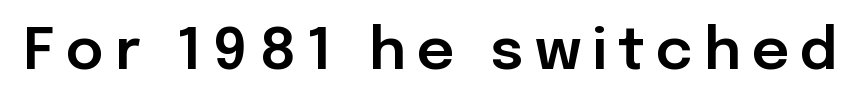
Q: Is the text italic (slanted)? A: No, it is upright.
Q: Is the typeface a serif or a sans-serif typeface? A: Sans-serif.
Q: Is the text underlined? A: No.
Q: Width (condensed, normal, or wide)? A: Normal.
Q: Stroke contrast? A: Low.
Q: x-height? A: Medium.
Q: Monospaced? A: No.
